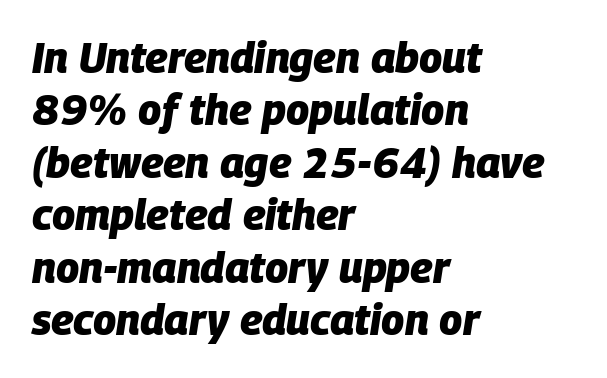
{"italic": "yes", "lean": "right", "slant_degrees": 9, "bold": "yes", "weight": "heavy", "width": "normal", "stroke_contrast": "low", "x_height": "large", "monospaced": "no", "underline": "no", "align": "left", "line_spacing": "normal", "line_spacing_ratio": 1.25, "letter_spacing": "normal", "letter_spacing_em": 0.0, "glyph_px": 42}
